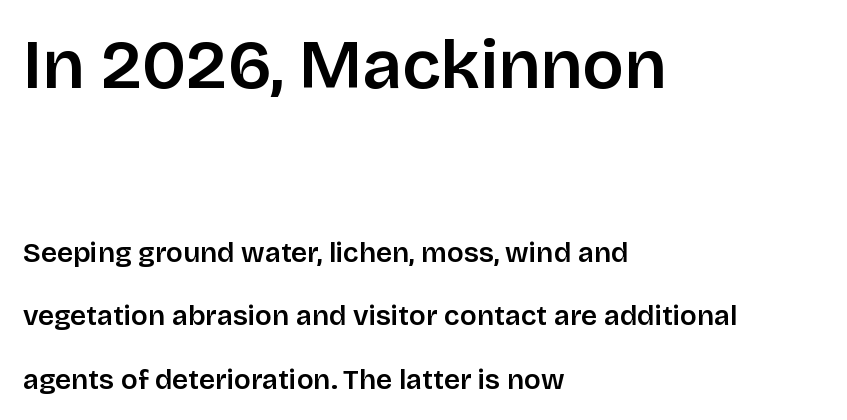
Q: Is the text italic (slanted)? A: No, it is upright.
Q: Is the typeface a serif or a sans-serif typeface? A: Sans-serif.
Q: Is the text underlined? A: No.
Q: How is the paragraph aligned? A: Left-aligned.
Q: Is the spacing between letters normal or unusually wide? A: Normal.
Q: Is the spacing between lines tight, normal or loose? A: Loose.
Q: Which block of text is set in a larger size, the first (top) or the second (bottom)? A: The first (top) one.
Q: Width (condensed, normal, or wide)? A: Normal.
Q: Stroke contrast? A: Low.
Q: x-height? A: Large.
Q: Monospaced? A: No.
